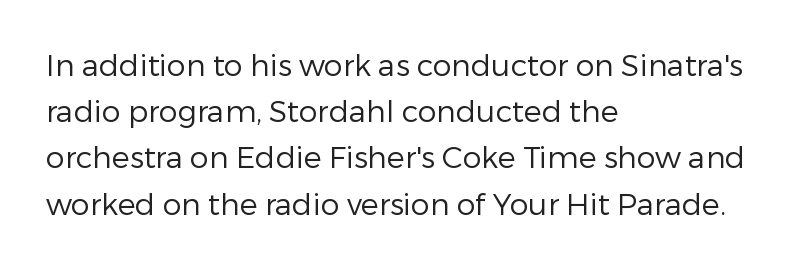
Anything drawn beneath the words? Only blank space. Letters have the restrained weight of plain body copy at most. Letter spacing: default. How would I describe the line gaps? Plain and ordinary. Left-aligned paragraph, ragged on the right.
